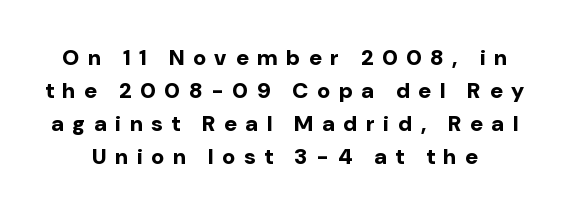
The type sits square on the baseline with zero lean. Does the leading feel generous? No, just average. A clean baseline with only descenders dipping below it. The passage shown has open, widely tracked lettering throughout. Students, this is bold: see how much ink each stroke carries.
